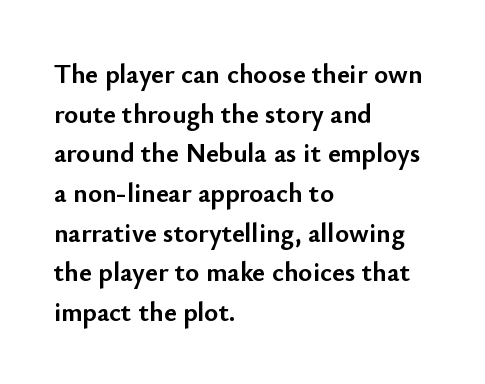
Q: Is the text bold? A: Yes.
Q: Is the text italic (slanted)? A: No, it is upright.
Q: Is the text underlined? A: No.
Q: How is the paragraph aligned? A: Left-aligned.
Q: Is the spacing between letters normal or unusually wide? A: Normal.
Q: Is the spacing between lines tight, normal or loose? A: Normal.
